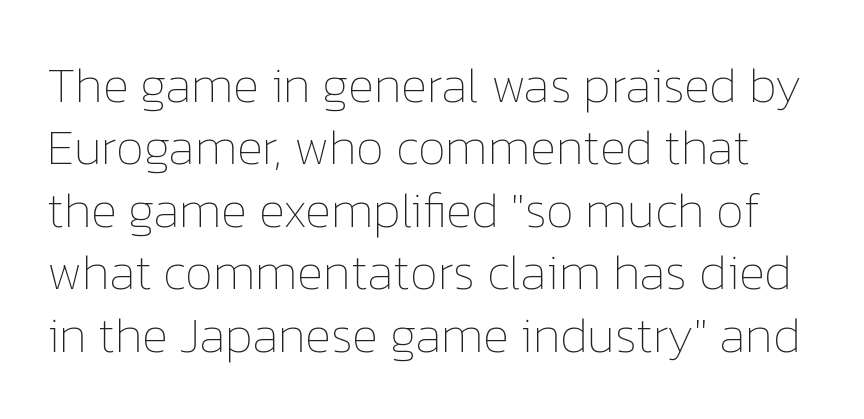
The image shows 50 px thin type, upright; set normal line spacing (1.25x), normal letter spacing, not underlined; low stroke contrast and a medium x-height.
